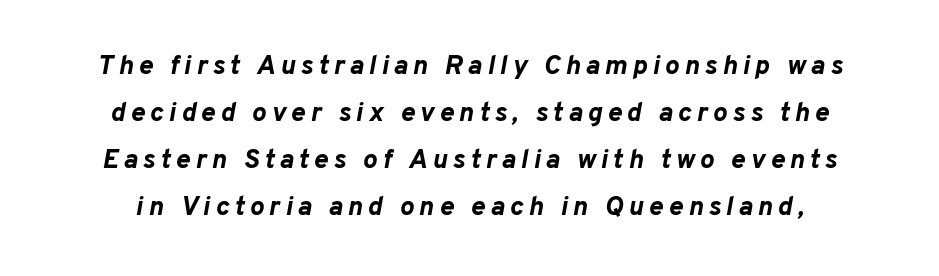
The image shows 27 px bold type, italic (leaning right); set line spacing 1.74x, not underlined.
